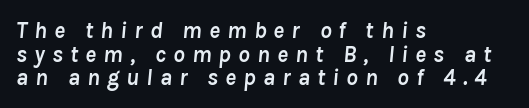
Caption: expanded tracking, letters set apart. The font is running at its bold setting. Honestly, there is no underline to notice here at all. There's an unmistakable incline to the writing here. Each new line begins almost immediately beneath the previous one. Short and long lines alike share a common starting point at left.
